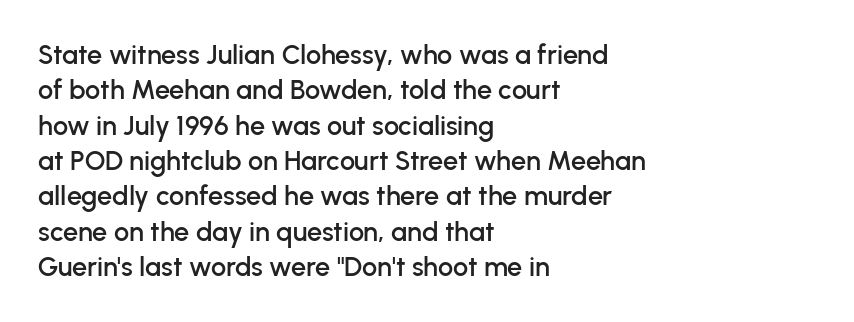
Interline gaps are of average width in this sample. The axis of the letterforms is exactly vertical. Casual observation: everything's shoved over to the left. These lines keep a tight, regular rhythm from letter to letter. Unmarked baselines from the first word to the last.
